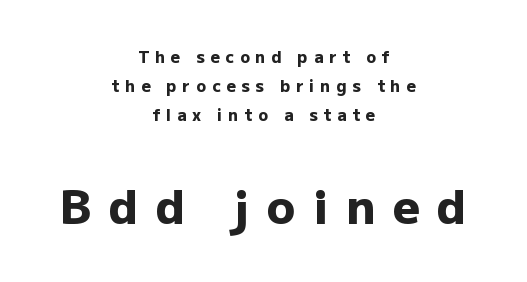
{"serif": "no", "italic": "no", "bold": "yes", "weight": "heavy", "width": "normal", "stroke_contrast": "low", "x_height": "medium", "monospaced": "no", "underline": "no", "align": "center", "line_spacing_ratio": 1.82, "letter_spacing": "wide", "letter_spacing_em": 0.37, "larger_block": "second", "size_ratio": 2.94, "glyph_px": 47}
